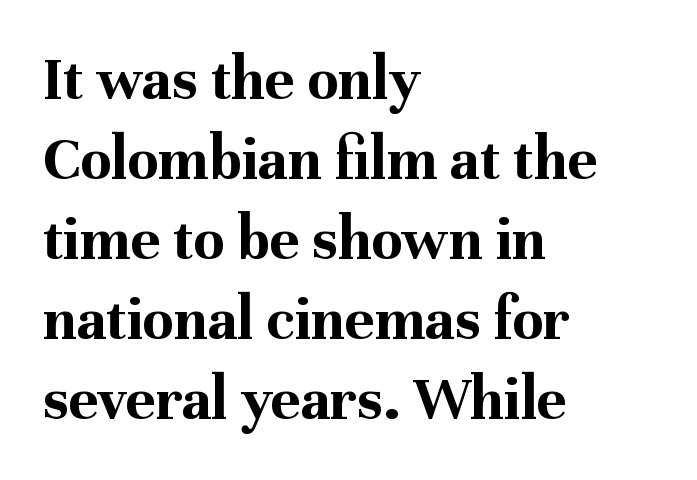
If you drew a line through each stem, it would be perfectly vertical. The space between consecutive lines is moderate. The face used here has the dense, thick strokes of a bold. Each letter keeps its own natural width here, so spacing adapts to shape. In terms of letterform style, serifs are clearly present.
